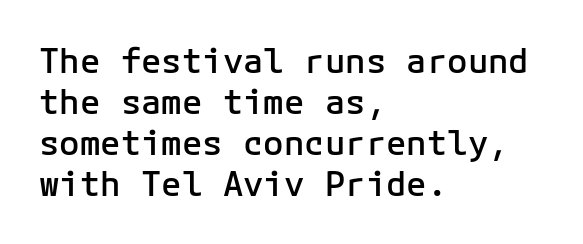
{"serif": "no", "italic": "no", "bold": "semi", "weight": "semibold", "width": "normal", "stroke_contrast": "low", "x_height": "medium", "monospaced": "yes", "underline": "no", "align": "left", "line_spacing_ratio": 1.21, "letter_spacing": "normal", "letter_spacing_em": 0.0, "glyph_px": 34}
